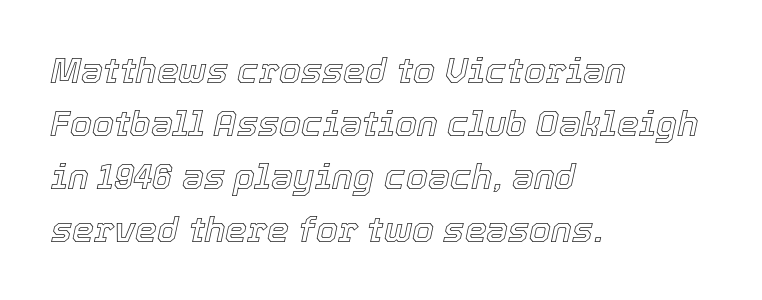
{"italic": "yes", "lean": "right", "slant_degrees": 12, "width": "normal", "x_height": "medium", "monospaced": "no", "underline": "no", "align": "left", "line_spacing": "normal", "line_spacing_ratio": 1.51, "letter_spacing": "normal", "letter_spacing_em": 0.0, "glyph_px": 35}
